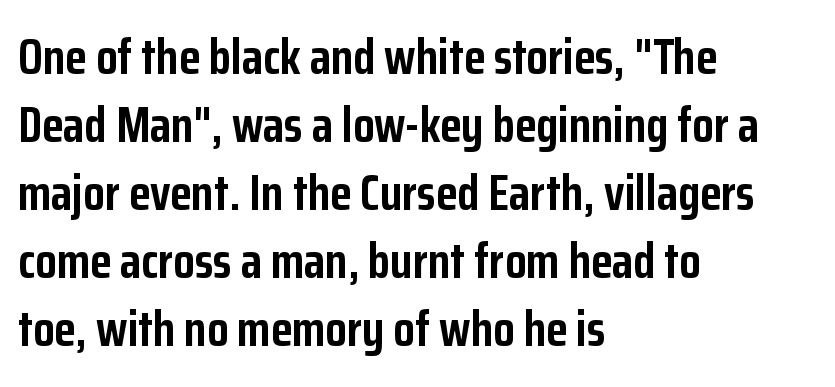
Short note: letters normally spaced. Grotesque or geometric, the face here clearly has no serifs. When letters stand straight like this, we call the style roman or upright. Letters rest on an invisible, unmarked baseline.
